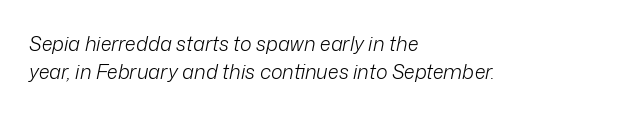
{"italic": "yes", "lean": "right", "slant_degrees": 12, "bold": "no", "underline": "no", "align": "left", "line_spacing": "normal", "line_spacing_ratio": 1.39, "letter_spacing": "normal", "letter_spacing_em": 0.0, "glyph_px": 20}
